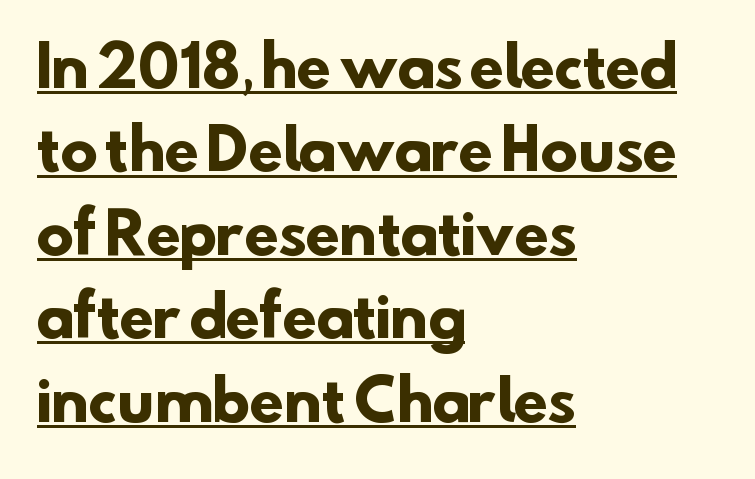
The image shows 56 px heavy sans-serif type; set left-aligned, normal line spacing (1.49x), normal letter spacing, underlined; low stroke contrast and a small x-height.
